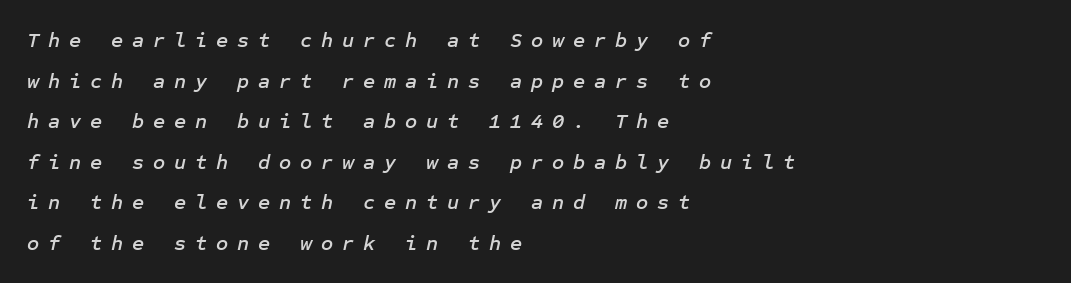
The image shows 21 px text type, italic (leaning right); set left-aligned, loose line spacing (1.93x), unusually wide letter spacing (+0.42 em), not underlined.
